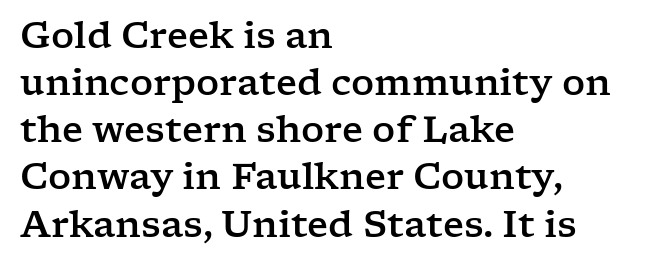
The image shows 36 px wide serif type, upright; set left-aligned, normal line spacing (1.31x), normal letter spacing, not underlined; low stroke contrast and a medium x-height.
